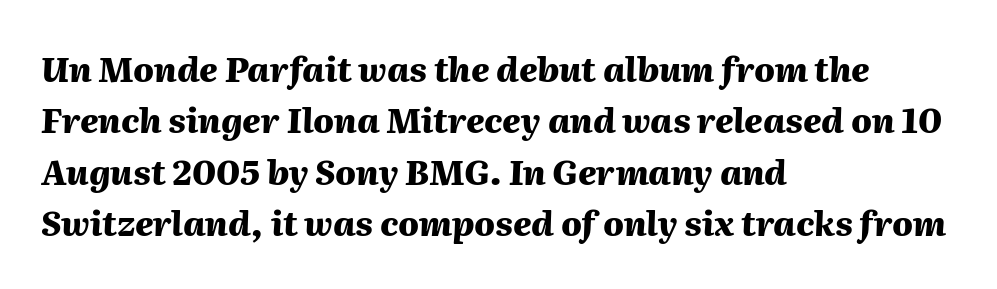
Q: Is the text bold? A: Yes.
Q: Is the text italic (slanted)? A: Yes, it leans right by about 2 degrees.
Q: Is the text underlined? A: No.
Q: How is the paragraph aligned? A: Left-aligned.
Q: Is the spacing between letters normal or unusually wide? A: Normal.
Q: Is the spacing between lines tight, normal or loose? A: Normal.
Q: Width (condensed, normal, or wide)? A: Normal.
Q: Stroke contrast? A: Medium.
Q: x-height? A: Medium.
Q: Monospaced? A: No.
